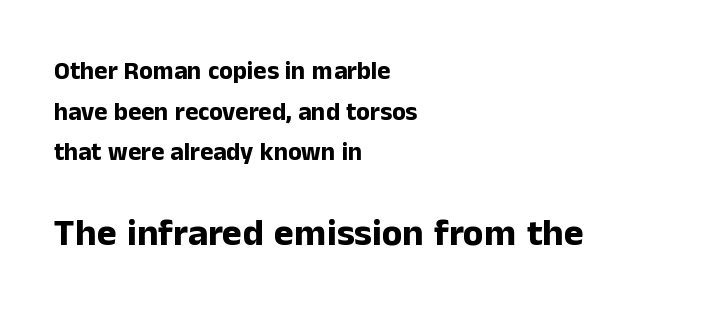
Q: Is the text bold? A: Yes.
Q: Is the text italic (slanted)? A: No, it is upright.
Q: Is the typeface a serif or a sans-serif typeface? A: Sans-serif.
Q: Is the text underlined? A: No.
Q: How is the paragraph aligned? A: Left-aligned.
Q: Is the spacing between letters normal or unusually wide? A: Normal.
Q: Is the spacing between lines tight, normal or loose? A: Normal.
Q: Which block of text is set in a larger size, the first (top) or the second (bottom)? A: The second (bottom) one.
Q: Width (condensed, normal, or wide)? A: Normal.
Q: Stroke contrast? A: Low.
Q: x-height? A: Medium.
Q: Monospaced? A: No.
